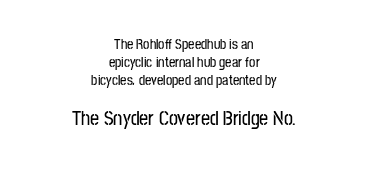
{"italic": "no", "underline": "no", "align": "center", "line_spacing": "normal", "line_spacing_ratio": 1.29, "letter_spacing": "normal", "letter_spacing_em": 0.0, "larger_block": "second", "size_ratio": 1.43, "glyph_px": 20}
